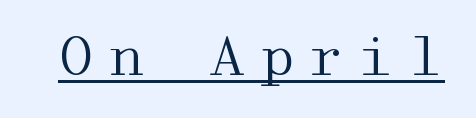
The font sits on the lighter half of the weight spectrum, regular included. A typesetter would mark this as roman, not italic. The line texture is sparse and dotted thanks to wide tracking. Old-style or modern, the face here clearly has serifs.
